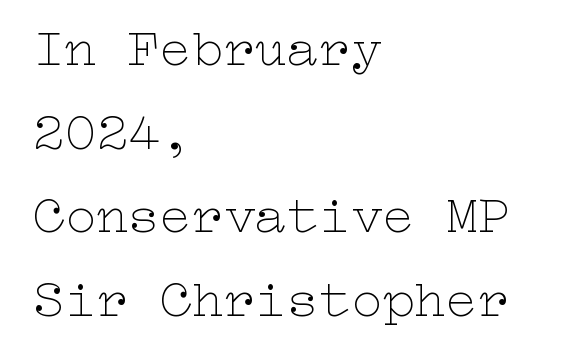
{"italic": "no", "bold": "no", "weight": "thin", "width": "wide", "stroke_contrast": "low", "x_height": "medium", "underline": "no", "align": "left", "line_spacing": "normal", "line_spacing_ratio": 1.58, "letter_spacing": "normal", "letter_spacing_em": 0.0, "glyph_px": 53}
